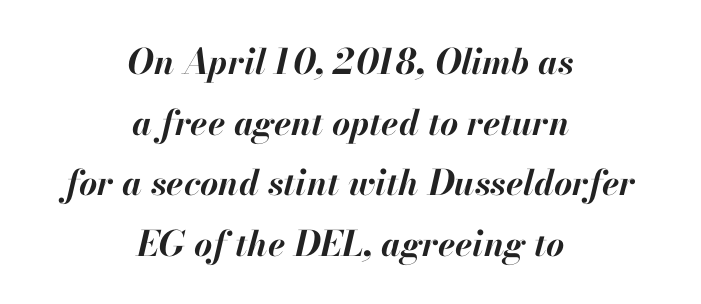
{"italic": "yes", "lean": "right", "slant_degrees": 13, "bold": "yes", "weight": "bold", "width": "normal", "stroke_contrast": "high", "x_height": "small", "monospaced": "no", "underline": "no", "align": "center", "line_spacing_ratio": 1.73, "letter_spacing": "normal", "letter_spacing_em": 0.0, "glyph_px": 35}
